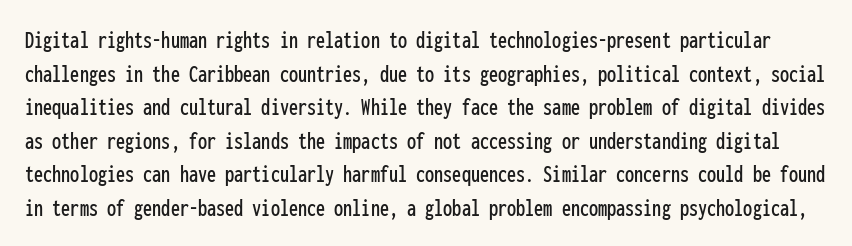
{"italic": "no", "underline": "no", "line_spacing": "normal", "line_spacing_ratio": 1.29, "letter_spacing": "normal", "letter_spacing_em": 0.0, "glyph_px": 26}
